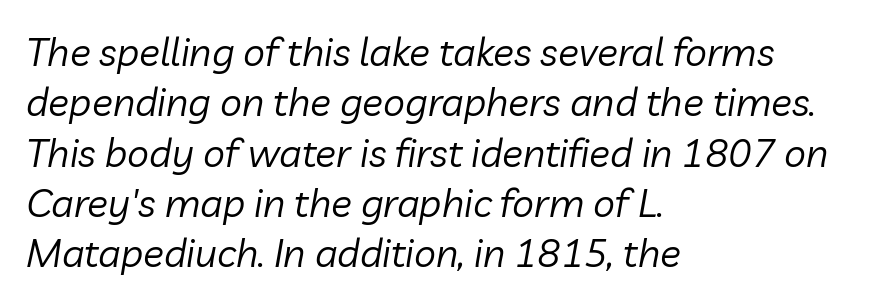
The face used here is rendered with its standard letterfit. Glance below the letters and you will spot only blank space. The face used here is proportionally spaced, like ordinary book or web type. The lines are quadded left.
